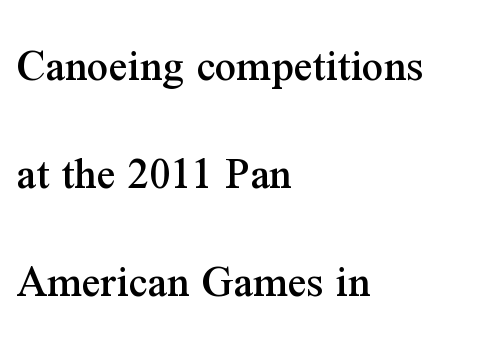
The image shows 47 px serif type, upright; set left-aligned, loose line spacing (2.3x), normal letter spacing, not underlined; medium stroke contrast and a medium x-height.
